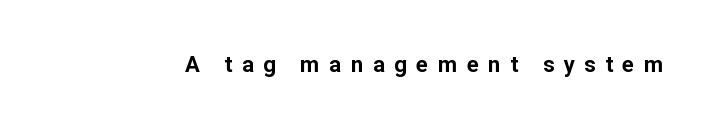
This is the regular roman posture of the typeface. A bare baseline throughout the passage. Thick stems and heavy bowls — unmistakably bold. These lines have a slow, spaced-out rhythm from letter to letter.
